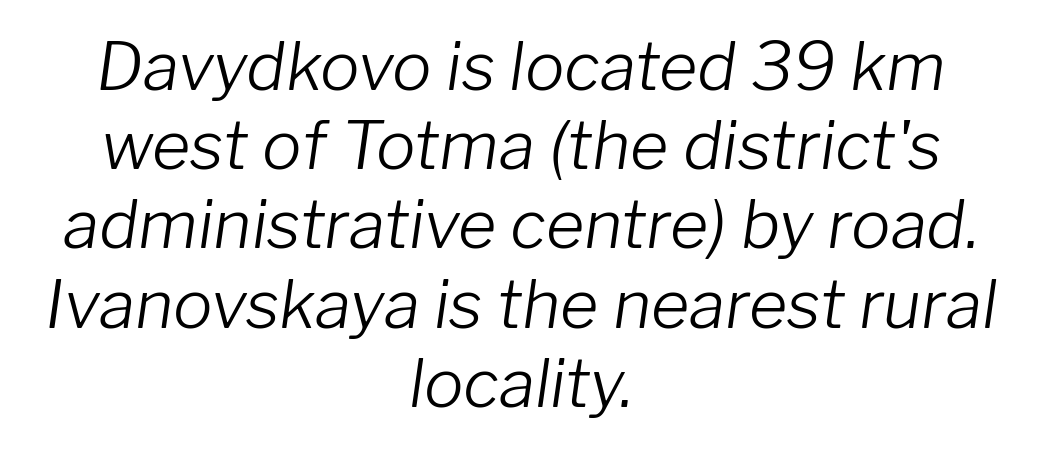
The image shows 66 px light type, italic (leaning right); set centered, line spacing 1.2x, normal letter spacing, not underlined; low stroke contrast and a medium x-height.
